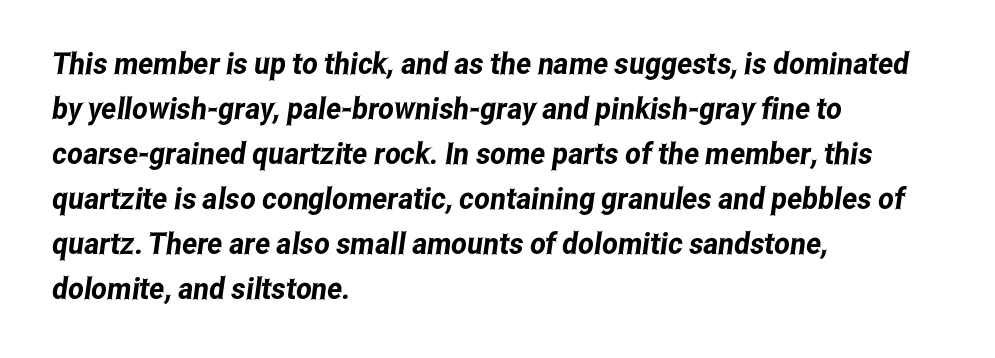
Each new line begins a customary step beneath the previous one. This rendering uses left alignment, leaving the right contour irregular. Glance below the letters and you will spot only blank space. Look at the bottom of the vertical strokes: they stop flat, with no serifs. Default kerning and tracking; the words read as compact shapes. Varying glyph widths throughout — classic text-font behaviour.
